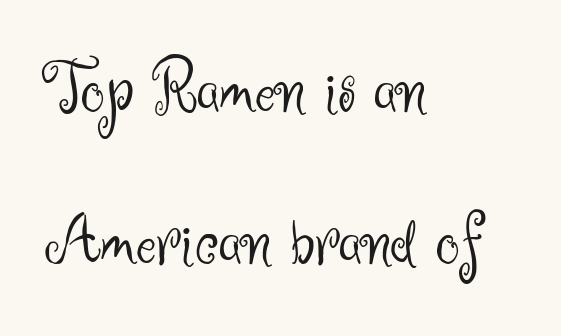
{"serif": "no", "italic": "no", "bold": "no", "weight": "light", "width": "normal", "stroke_contrast": "medium", "x_height": "small", "monospaced": "no", "underline": "no", "align": "left", "line_spacing": "loose", "line_spacing_ratio": 2.0, "letter_spacing": "normal", "letter_spacing_em": 0.0, "glyph_px": 76}
